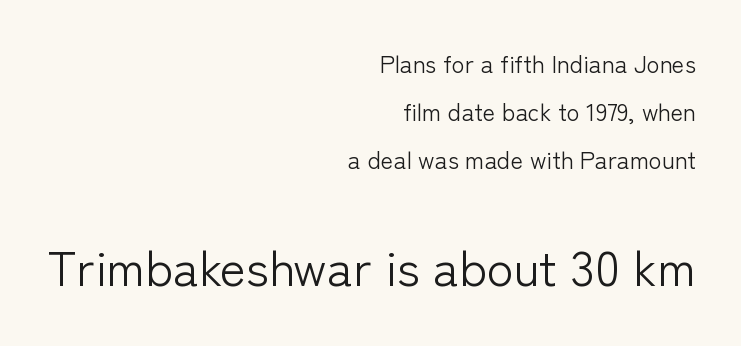
Q: Is the text bold? A: No.
Q: Is the text italic (slanted)? A: No, it is upright.
Q: Is the typeface a serif or a sans-serif typeface? A: Sans-serif.
Q: Is the text underlined? A: No.
Q: How is the paragraph aligned? A: Right-aligned.
Q: Is the spacing between letters normal or unusually wide? A: Normal.
Q: Is the spacing between lines tight, normal or loose? A: Loose.
Q: Which block of text is set in a larger size, the first (top) or the second (bottom)? A: The second (bottom) one.
Q: Width (condensed, normal, or wide)? A: Normal.
Q: Stroke contrast? A: Low.
Q: x-height? A: Medium.
Q: Monospaced? A: No.
